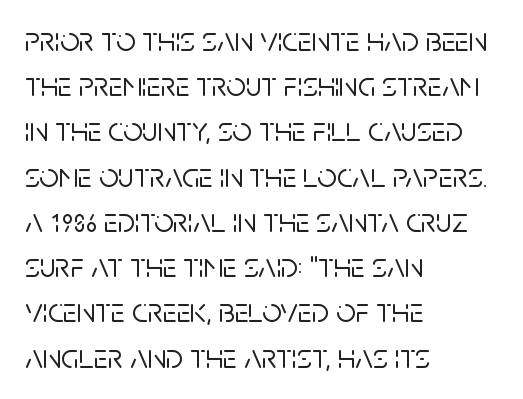
This rendering employs a face without finishing strokes, i.e., a sans-serif. When letters stand straight like this, we call the style roman or upright. This rendering uses left alignment, leaving the right contour irregular. The area under the type is left untouched.
